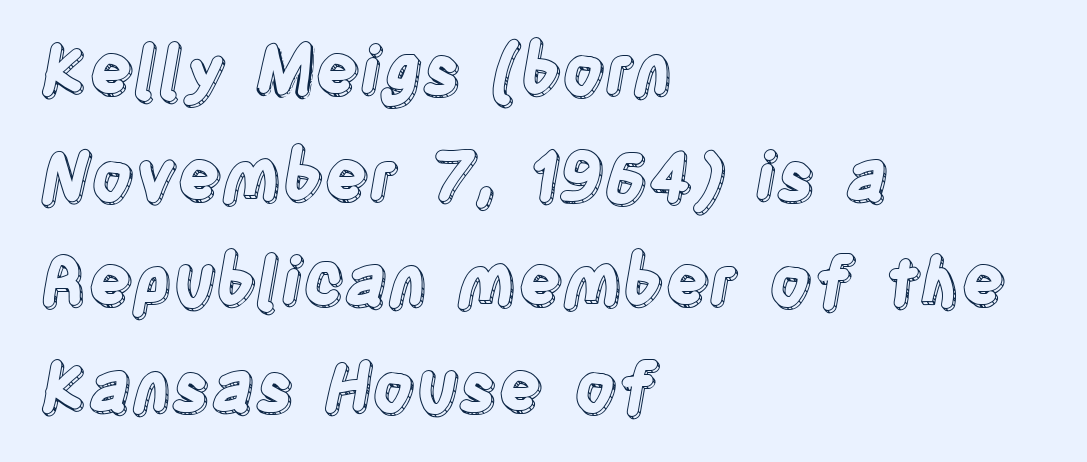
Q: Is the text italic (slanted)? A: Yes.
Q: Is the text underlined? A: No.
Q: How is the paragraph aligned? A: Left-aligned.
Q: Is the spacing between letters normal or unusually wide? A: Normal.
Q: Is the spacing between lines tight, normal or loose? A: Normal.
Q: Width (condensed, normal, or wide)? A: Condensed.
Q: x-height? A: Large.
Q: Monospaced? A: No.
